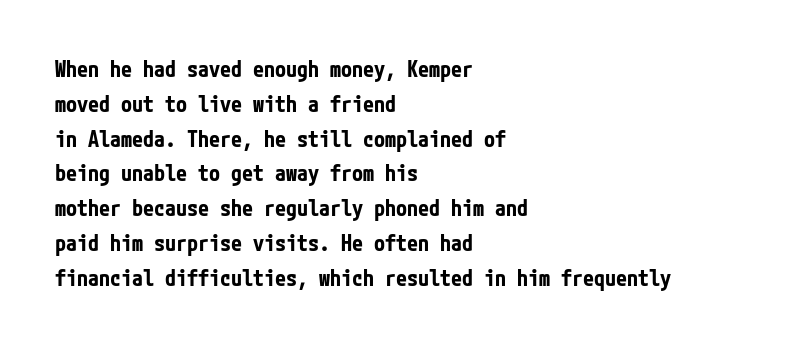
One-word summary of the alignment: left. Characters remain perfectly vertical along every line. Words float on clear page, feet unadorned. Look at the tracking — it's just the regular setting, nothing added.
